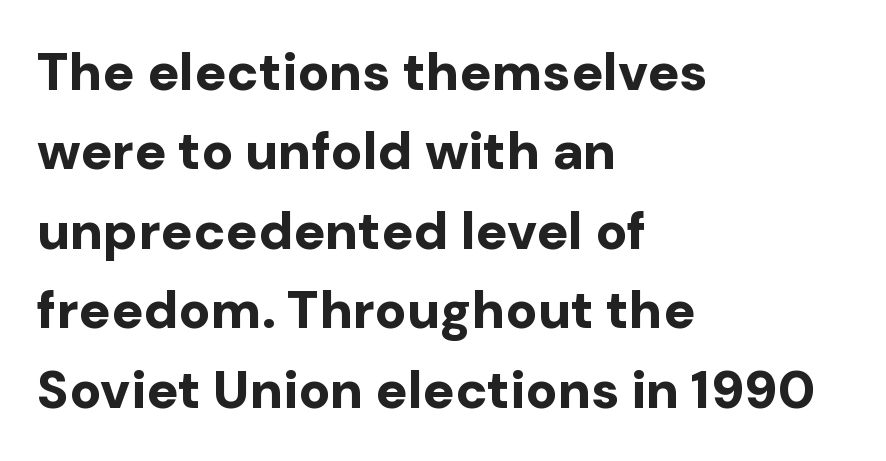
{"serif": "no", "italic": "no", "bold": "yes", "weight": "bold", "width": "normal", "stroke_contrast": "low", "x_height": "medium", "monospaced": "no", "underline": "no", "align": "left", "line_spacing": "normal", "line_spacing_ratio": 1.5, "letter_spacing": "normal", "letter_spacing_em": 0.0, "glyph_px": 53}
